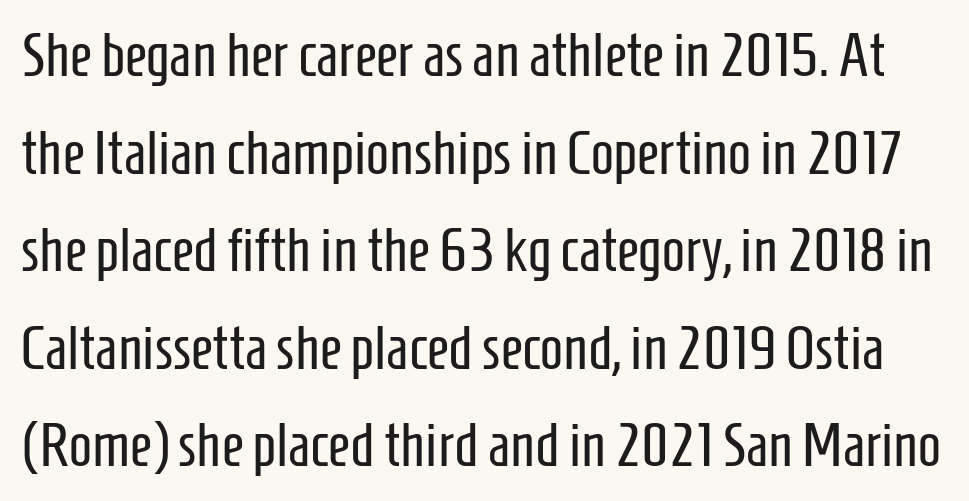
Examine the stroke ends and you'll find no serifs. These lines are rendered in a variable-pitch font. Italic? Not at all — the glyphs are vertical. Lines of text with bare space underneath. Default kerning and tracking; the words read as compact shapes.
